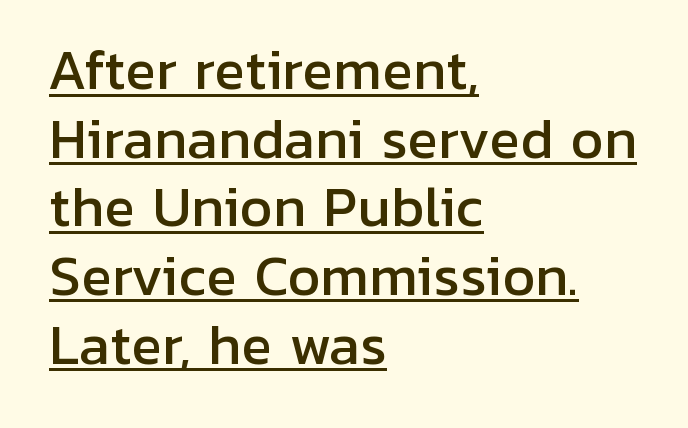
{"serif": "no", "italic": "no", "width": "normal", "stroke_contrast": "low", "x_height": "medium", "monospaced": "no", "underline": "yes", "align": "left", "line_spacing": "normal", "line_spacing_ratio": 1.32, "letter_spacing": "normal", "letter_spacing_em": 0.0, "glyph_px": 52}
